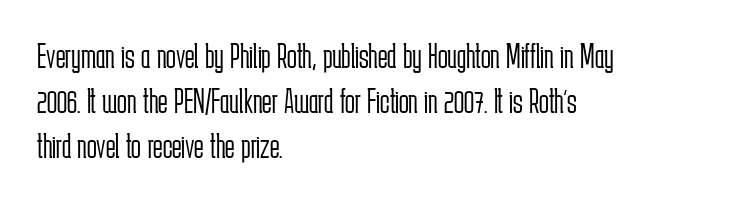
The image shows 36 px light, condensed sans-serif type, upright; set left-aligned, normal line spacing (1.25x), normal letter spacing, not underlined; low stroke contrast and a medium x-height.
